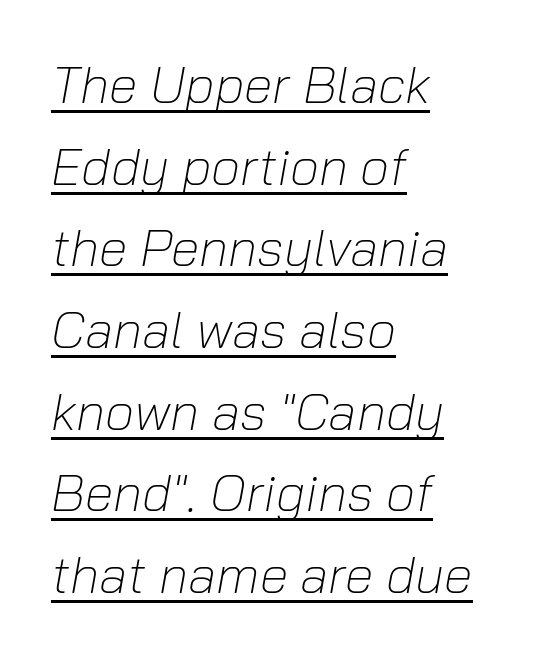
The image shows 52 px light type, italic (leaning right); set left-aligned, normal line spacing (1.57x), normal letter spacing, underlined; low stroke contrast and a medium x-height.
